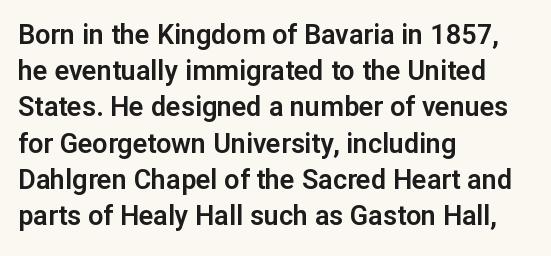
{"italic": "no", "underline": "no", "align": "left", "line_spacing": "normal", "line_spacing_ratio": 1.34, "letter_spacing": "normal", "letter_spacing_em": 0.0, "glyph_px": 27}
